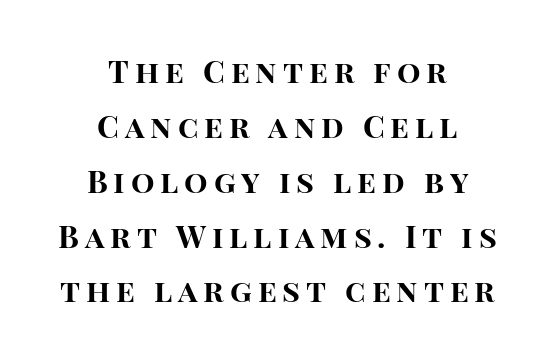
Q: Is the text bold? A: Yes.
Q: Is the text italic (slanted)? A: No, it is upright.
Q: Is the typeface a serif or a sans-serif typeface? A: Sans-serif.
Q: Is the text underlined? A: No.
Q: How is the paragraph aligned? A: Centered.
Q: Width (condensed, normal, or wide)? A: Normal.
Q: Stroke contrast? A: High.
Q: x-height? A: Large.
Q: Monospaced? A: No.
